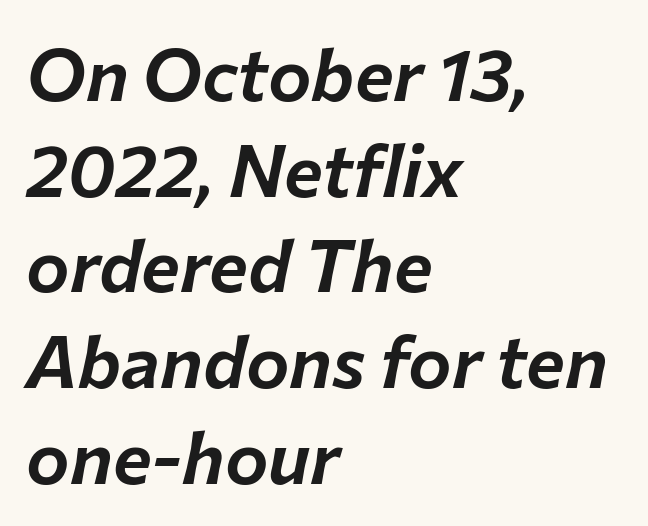
The image shows 73 px text type, italic (leaning right); set left-aligned, normal line spacing (1.31x), normal letter spacing, not underlined; low stroke contrast and a medium x-height.
